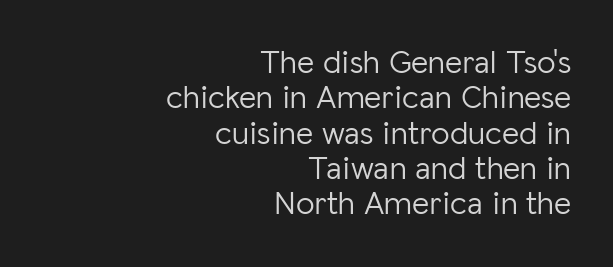
The image shows 33 px light sans-serif type, upright; set right-aligned, tight line spacing (1.07x), normal letter spacing, not underlined; low stroke contrast and a medium x-height.
